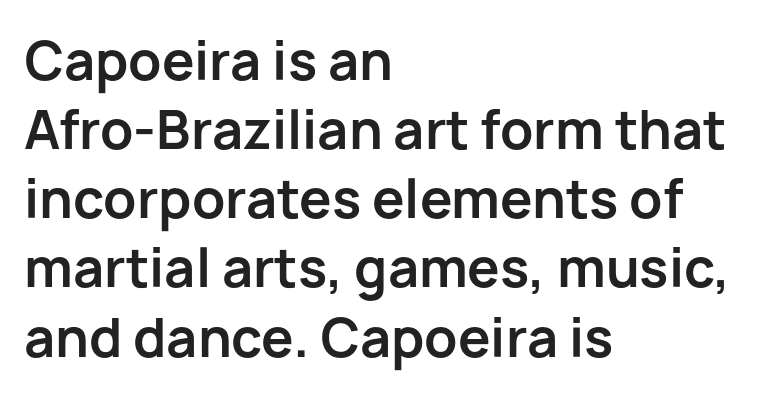
Q: Is the text bold? A: Yes.
Q: Is the text italic (slanted)? A: No, it is upright.
Q: Is the typeface a serif or a sans-serif typeface? A: Sans-serif.
Q: Is the text underlined? A: No.
Q: How is the paragraph aligned? A: Left-aligned.
Q: Is the spacing between letters normal or unusually wide? A: Normal.
Q: Is the spacing between lines tight, normal or loose? A: Normal.
Q: Width (condensed, normal, or wide)? A: Normal.
Q: Stroke contrast? A: Low.
Q: x-height? A: Medium.
Q: Monospaced? A: No.
